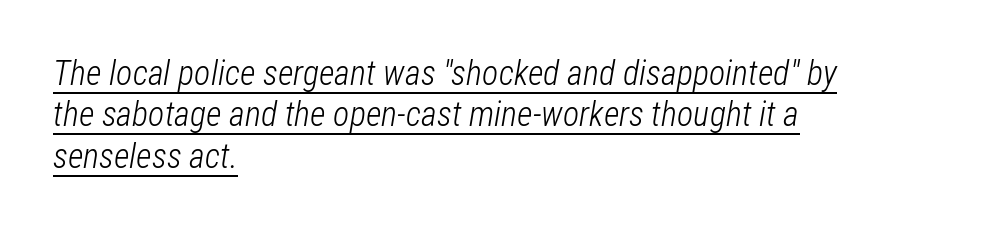
Is there an underline? Yes — a line sits under the letters. Slant detected: the letters are inclined. Looks like regular typesetting: each glyph gets only the width it needs. The strokes are not fattened; the text isn't bold. A classic flush-left, rag-right setting is used for this passage.
